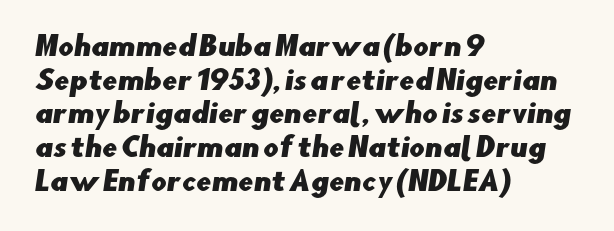
Q: Is the text underlined? A: No.
Q: How is the paragraph aligned? A: Left-aligned.
Q: Is the spacing between letters normal or unusually wide? A: Normal.
Q: Is the spacing between lines tight, normal or loose? A: Normal.
